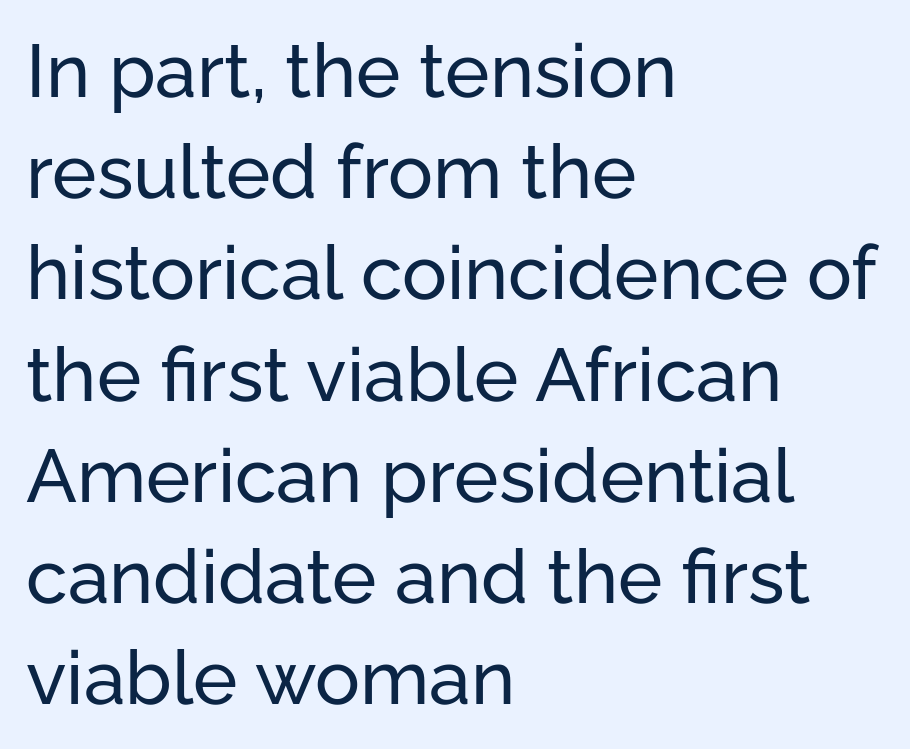
The image shows 75 px sans-serif type, upright; set left-aligned, normal line spacing (1.35x), normal letter spacing, not underlined; low stroke contrast and a medium x-height.
